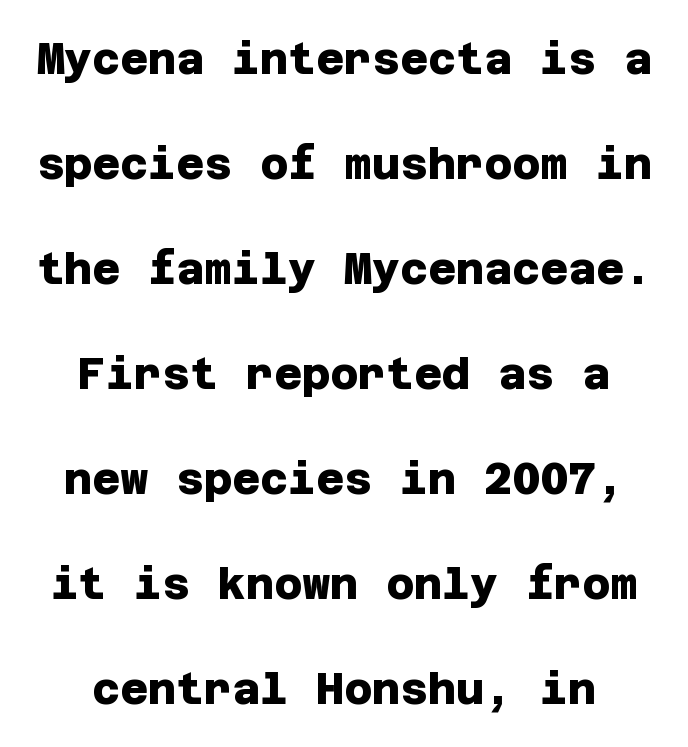
The image shows 43 px heavy sans-serif type; set loose line spacing (2.44x), normal letter spacing, not underlined; low stroke contrast and a large x-height.
